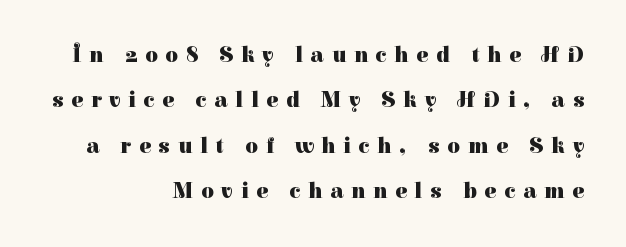
{"italic": "no", "bold": "yes", "underline": "no", "align": "right", "line_spacing": "loose", "line_spacing_ratio": 2.06, "letter_spacing": "wide", "letter_spacing_em": 0.36, "glyph_px": 22}
